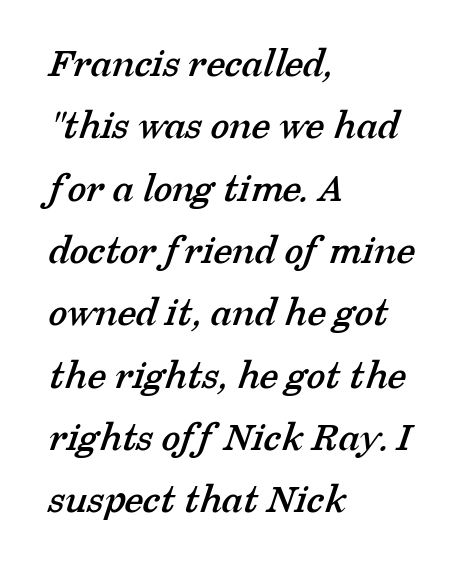
The letterforms sit shoulder to shoulder at normal distance. Typeset ragged right — the left edge is the straight one. The rows are spaced the way most documents space them. The type family on display is of the serif kind. Note the varied advance widths — an 'i' is clearly narrower than an 'm'.
